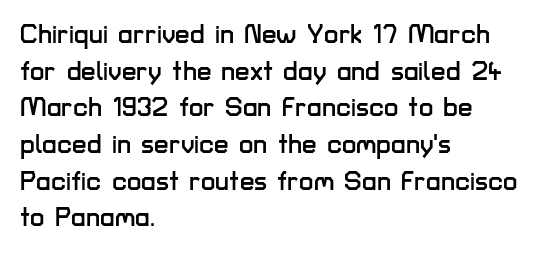
Q: Is the text italic (slanted)? A: No, it is upright.
Q: Is the text underlined? A: No.
Q: How is the paragraph aligned? A: Left-aligned.
Q: Is the spacing between letters normal or unusually wide? A: Normal.
Q: Is the spacing between lines tight, normal or loose? A: Normal.
